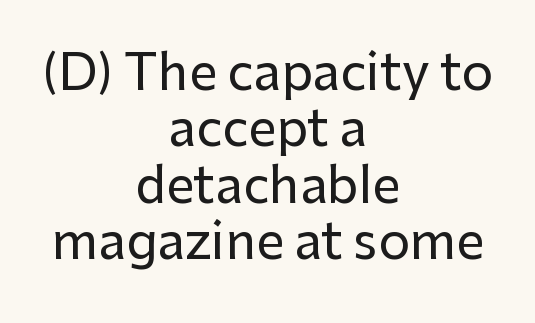
The image shows 50 px sans-serif type, upright; set centered, tight line spacing (1.13x), normal letter spacing, not underlined; low stroke contrast and a medium x-height.
